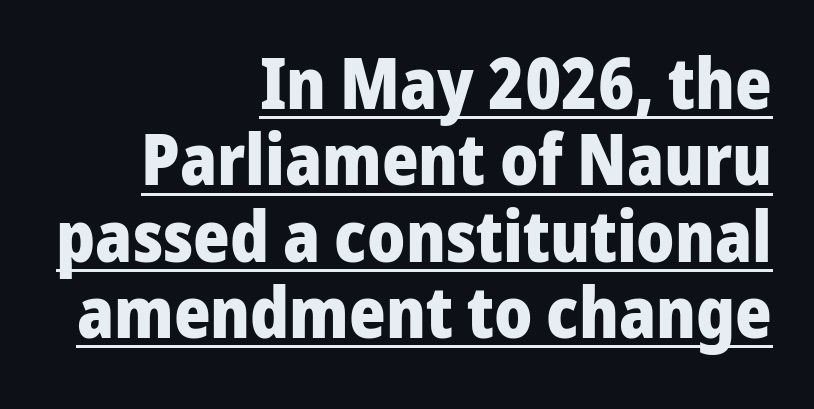
The image shows 70 px heavy sans-serif type, upright; set right-aligned, tight line spacing (1.09x), normal letter spacing, underlined; low stroke contrast and a medium x-height.
